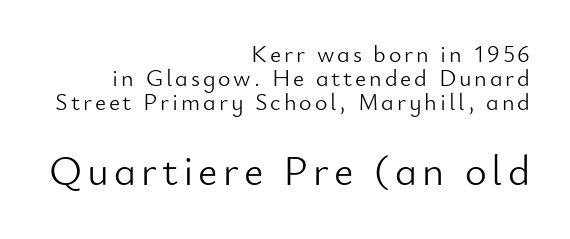
{"serif": "no", "italic": "no", "bold": "no", "weight": "light", "width": "normal", "stroke_contrast": "low", "x_height": "small", "monospaced": "no", "underline": "no", "align": "right", "line_spacing": "tight", "line_spacing_ratio": 1.01, "larger_block": "second", "size_ratio": 1.75, "glyph_px": 42}
